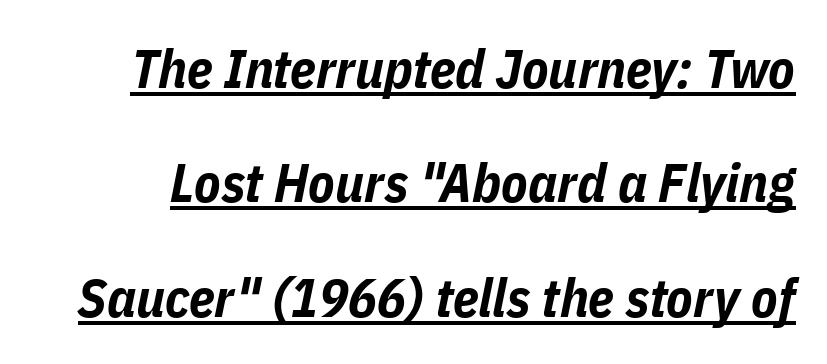
The image shows 54 px bold, condensed type, italic (leaning right); set loose line spacing (2.12x), normal letter spacing, underlined; low stroke contrast and a medium x-height.
